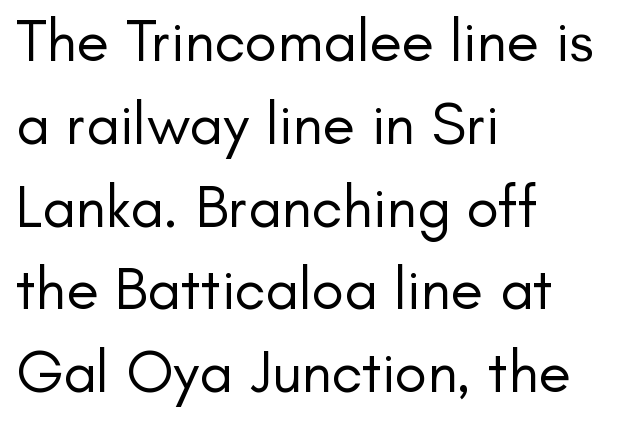
The image shows 60 px regular-weight sans-serif type, upright; set left-aligned, normal line spacing (1.38x), normal letter spacing, not underlined; low stroke contrast and a small x-height.
